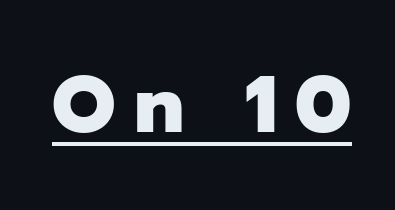
{"serif": "no", "italic": "no", "bold": "yes", "weight": "heavy", "width": "normal", "stroke_contrast": "low", "x_height": "medium", "monospaced": "no", "underline": "yes", "letter_spacing": "wide", "letter_spacing_em": 0.22, "glyph_px": 80}
